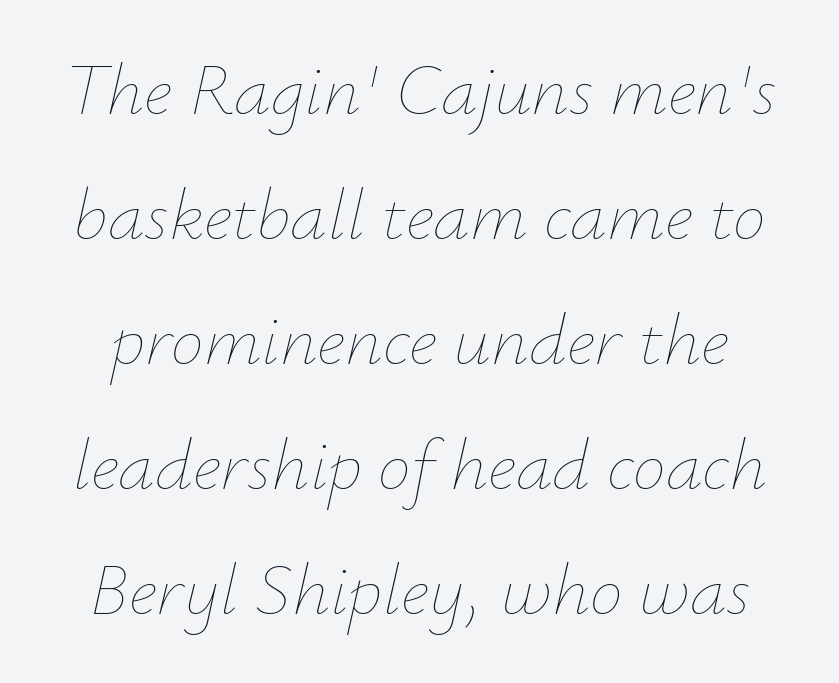
Compared with a typical body face, this is equally light or lighter still. The gaps between neighbouring characters are ordinary and unremarkable. The face used here is proportionally spaced, like ordinary book or web type. The glyphs are unaccompanied by any horizontal stroke below them.
